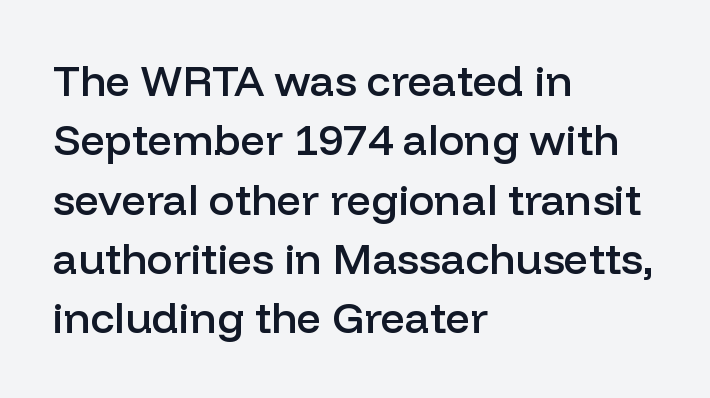
The glyphs have the mass of a demibold cut, below bold. These lines were composed using upright roman letters. Is this a fixed-width face? No — the glyphs have proportional, varying widths. Classification — sans serif. Spacing between characters is what you'd get straight out of the box.
